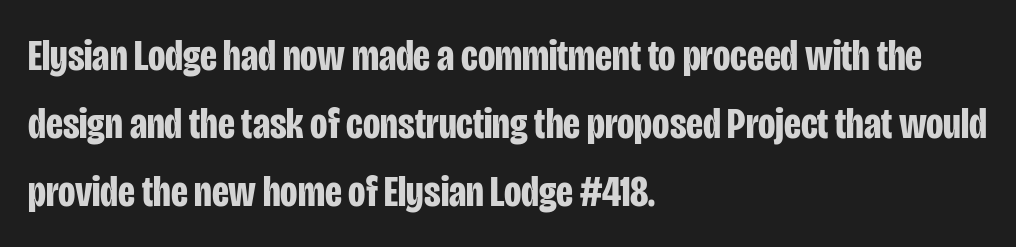
Q: Is the text bold? A: Yes.
Q: Is the text italic (slanted)? A: No, it is upright.
Q: Is the typeface a serif or a sans-serif typeface? A: Sans-serif.
Q: Is the text underlined? A: No.
Q: How is the paragraph aligned? A: Left-aligned.
Q: Is the spacing between letters normal or unusually wide? A: Normal.
Q: Is the spacing between lines tight, normal or loose? A: Normal.
Q: Width (condensed, normal, or wide)? A: Condensed.
Q: Stroke contrast? A: Low.
Q: x-height? A: Large.
Q: Monospaced? A: No.
